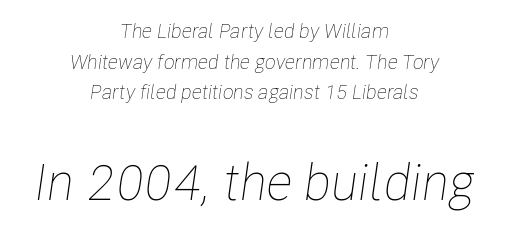
{"italic": "yes", "lean": "right", "slant_degrees": 8, "bold": "no", "weight": "thin", "width": "condensed", "stroke_contrast": "low", "x_height": "medium", "monospaced": "no", "underline": "no", "align": "center", "line_spacing": "normal", "line_spacing_ratio": 1.53, "letter_spacing": "normal", "letter_spacing_em": 0.0, "larger_block": "second", "size_ratio": 2.55, "glyph_px": 51}
